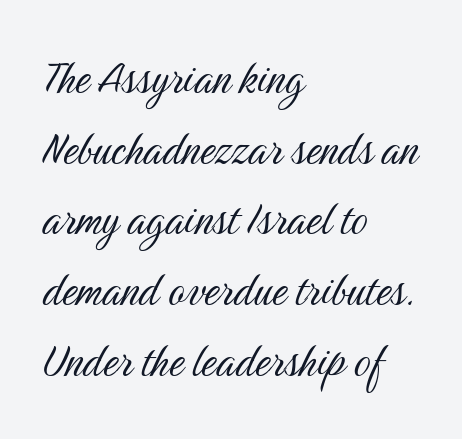
The image shows 52 px light, condensed sans-serif type; set left-aligned, normal line spacing (1.36x), normal letter spacing, not underlined; medium stroke contrast and a medium x-height.
